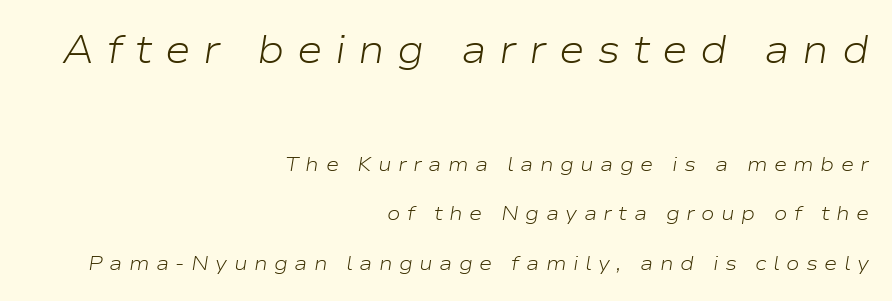
{"italic": "yes", "lean": "right", "slant_degrees": 9, "bold": "no", "weight": "light", "width": "wide", "stroke_contrast": "low", "x_height": "medium", "monospaced": "no", "underline": "no", "align": "right", "line_spacing": "loose", "line_spacing_ratio": 2.46, "letter_spacing": "wide", "letter_spacing_em": 0.32, "larger_block": "first", "size_ratio": 1.95, "glyph_px": 39}
